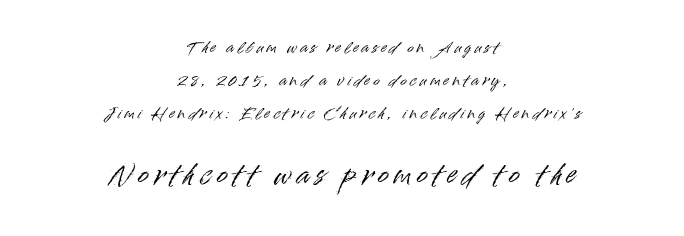
{"underline": "no", "align": "center", "line_spacing": "loose", "line_spacing_ratio": 2.19, "letter_spacing": "wide", "letter_spacing_em": 0.23, "larger_block": "second", "size_ratio": 1.73, "glyph_px": 26}
